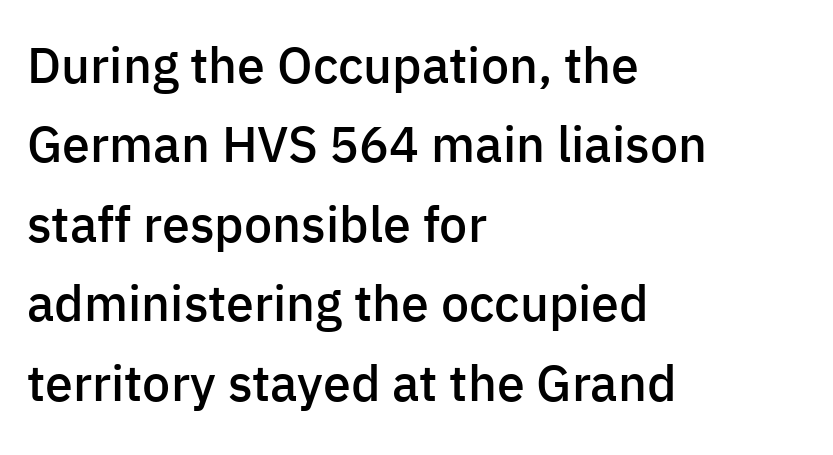
The image shows 50 px semibold sans-serif type, upright; set left-aligned, normal line spacing (1.59x), normal letter spacing, not underlined; low stroke contrast and a medium x-height.
